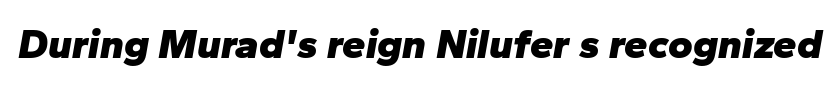
Q: Is the text bold? A: Yes.
Q: Is the text italic (slanted)? A: Yes, it leans right by about 10 degrees.
Q: Is the text underlined? A: No.
Q: Is the spacing between letters normal or unusually wide? A: Normal.
Q: Width (condensed, normal, or wide)? A: Normal.
Q: Stroke contrast? A: Low.
Q: x-height? A: Medium.
Q: Monospaced? A: No.
